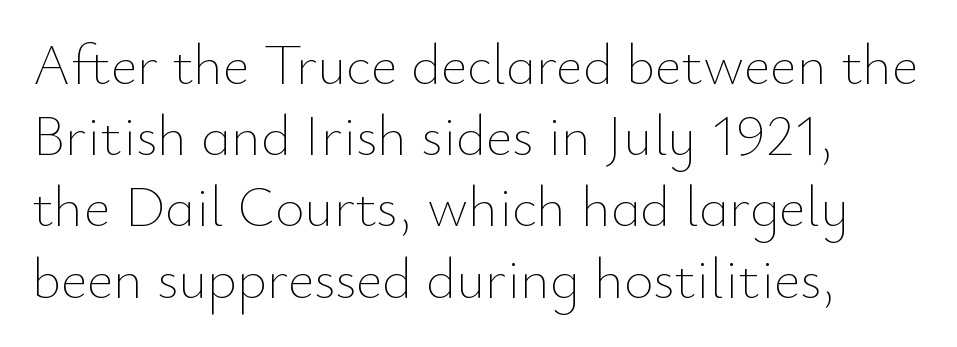
The image shows 57 px thin type, upright; set left-aligned, normal line spacing (1.25x), normal letter spacing, not underlined; low stroke contrast and a small x-height.
